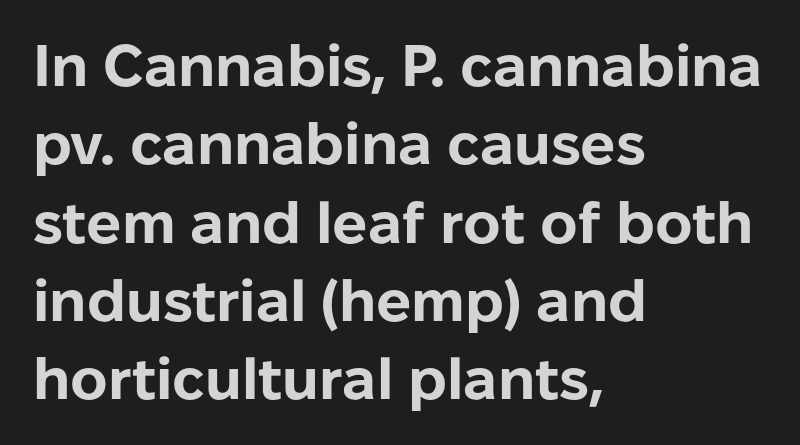
The image shows 58 px bold sans-serif type, upright; set left-aligned, normal line spacing (1.35x), normal letter spacing, not underlined; low stroke contrast and a medium x-height.
